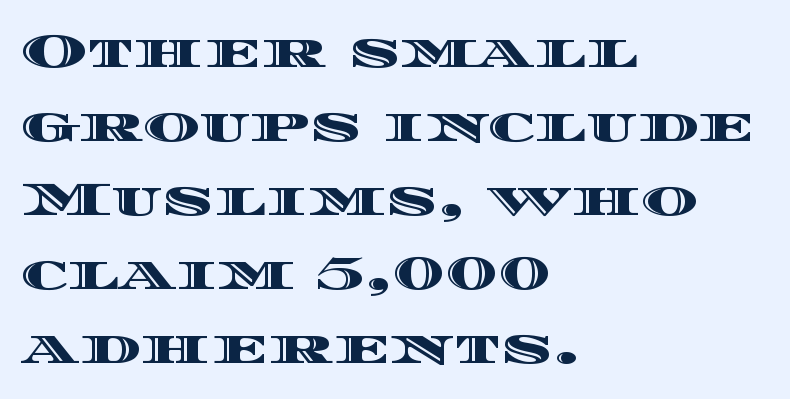
{"italic": "no", "width": "wide", "x_height": "large", "monospaced": "no", "underline": "no", "align": "left", "line_spacing": "normal", "line_spacing_ratio": 1.54, "letter_spacing": "normal", "letter_spacing_em": 0.0, "glyph_px": 48}
